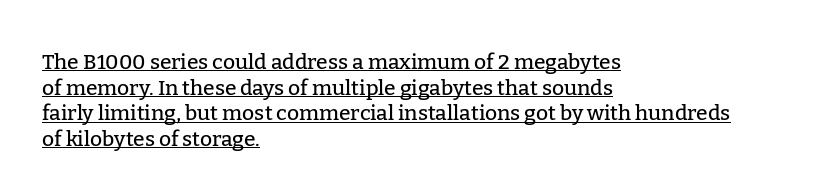
Q: Is the text italic (slanted)? A: No, it is upright.
Q: Is the text underlined? A: Yes.
Q: How is the paragraph aligned? A: Left-aligned.
Q: Is the spacing between letters normal or unusually wide? A: Normal.
